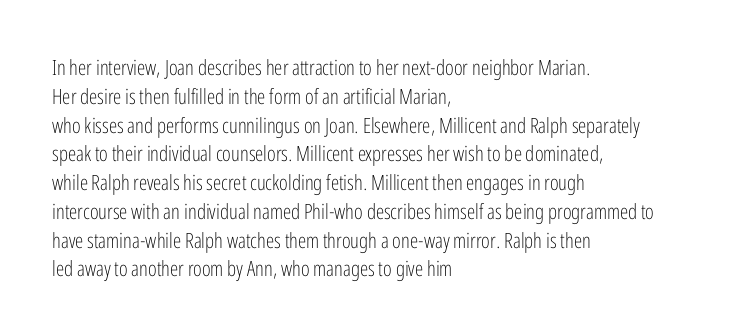
Q: Is the text bold? A: No.
Q: Is the text italic (slanted)? A: No, it is upright.
Q: Is the text underlined? A: No.
Q: How is the paragraph aligned? A: Left-aligned.
Q: Is the spacing between letters normal or unusually wide? A: Normal.
Q: Is the spacing between lines tight, normal or loose? A: Normal.
